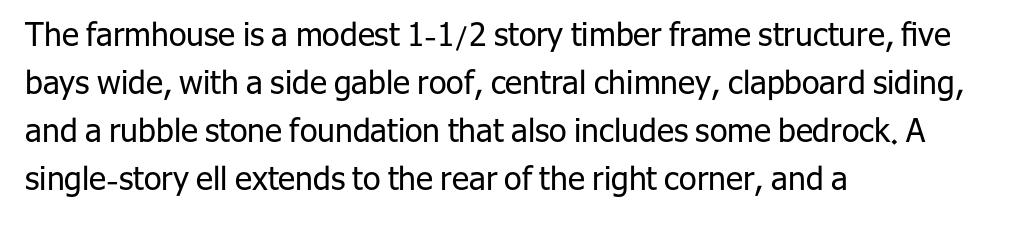
Q: Is the text bold? A: No.
Q: Is the text italic (slanted)? A: No, it is upright.
Q: Is the typeface a serif or a sans-serif typeface? A: Sans-serif.
Q: Is the text underlined? A: No.
Q: How is the paragraph aligned? A: Left-aligned.
Q: Is the spacing between letters normal or unusually wide? A: Normal.
Q: Is the spacing between lines tight, normal or loose? A: Normal.
Q: Width (condensed, normal, or wide)? A: Normal.
Q: Stroke contrast? A: Low.
Q: x-height? A: Medium.
Q: Monospaced? A: No.
